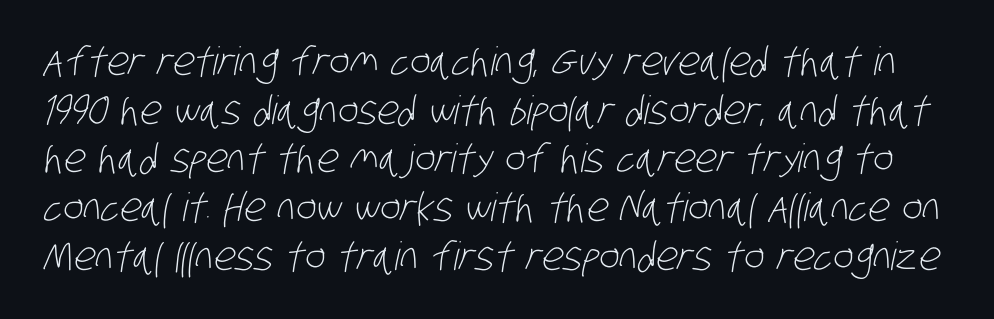
The image shows 39 px light, condensed sans-serif type; set normal line spacing (1.25x), normal letter spacing, not underlined; low stroke contrast and a large x-height.
